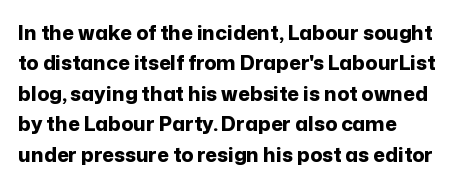
Heavy, bold letterforms. The rendering anchors every line to the left-hand side. The line-height multiplier appears to be the usual default. Style check: upright. There is no visible air inserted between adjacent glyphs. Descenders hang freely into open space.
